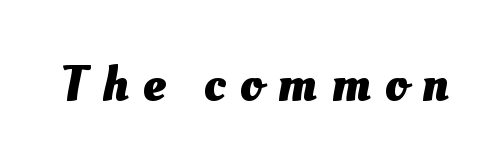
Q: Is the text bold? A: Yes.
Q: Is the text underlined? A: No.
Q: Is the spacing between letters normal or unusually wide? A: Unusually wide.
Q: Width (condensed, normal, or wide)? A: Normal.
Q: Stroke contrast? A: Medium.
Q: x-height? A: Small.
Q: Monospaced? A: No.
